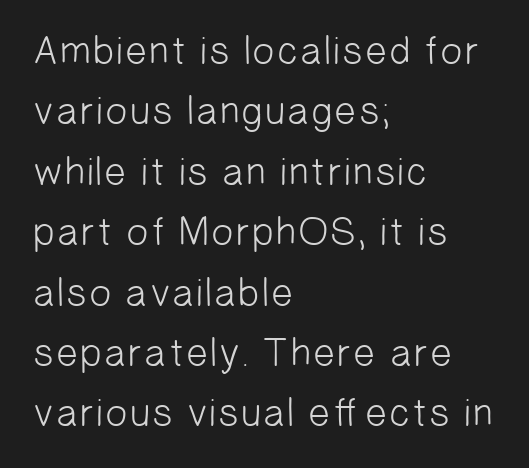
Descender tails drop into unmarked territory. The rendering keeps characters at their native spacing. The rendering uses natural spacing where letterforms have individual widths. No chunkiness to these letters — they're not bold. To sum up the face: it is a sans, with no serifs.
